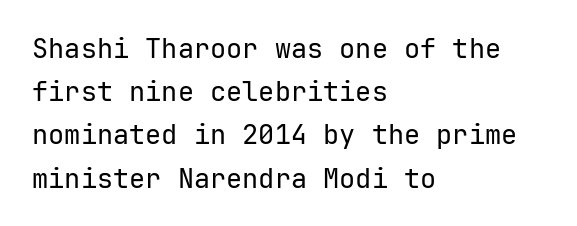
Posture: straight, roman, zero tilt. Notice how descenders clear the ascenders below comfortably — that's standard leading. Visually the block forms a straight wall on the left and a jagged coastline on the right. Descenders hang freely into open space. The type is set solid horizontally, with unmodified tracking. Heft: none added — not bold.
